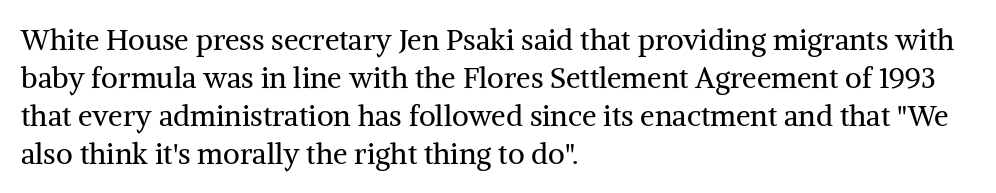
The letters advance in unequal steps, a hallmark of proportional type. This rendering leaves character spacing at its baseline value. Compared with typical paragraphs, the rows here are spaced about the same. Which margin do the lines hug? The left one — the right edge is uneven. To sum up the face: it has serifs.
